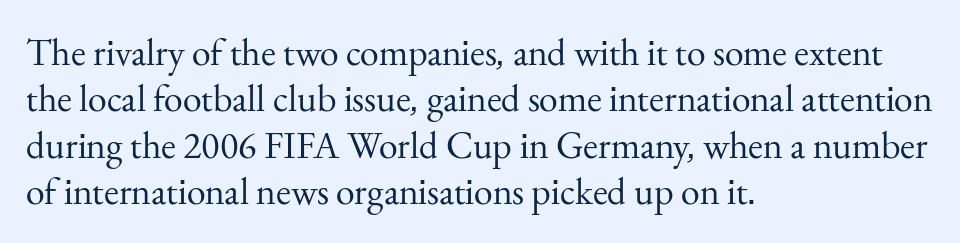
Q: Is the text bold? A: No.
Q: Is the text italic (slanted)? A: No, it is upright.
Q: Is the typeface a serif or a sans-serif typeface? A: Serif.
Q: Is the text underlined? A: No.
Q: How is the paragraph aligned? A: Left-aligned.
Q: Is the spacing between letters normal or unusually wide? A: Normal.
Q: Width (condensed, normal, or wide)? A: Normal.
Q: Stroke contrast? A: Medium.
Q: x-height? A: Small.
Q: Monospaced? A: No.
